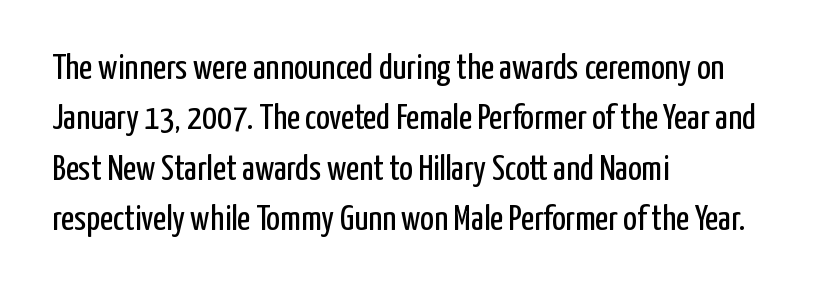
{"serif": "no", "italic": "no", "bold": "no", "weight": "regular", "width": "condensed", "stroke_contrast": "low", "x_height": "medium", "monospaced": "no", "underline": "no", "align": "left", "line_spacing": "normal", "line_spacing_ratio": 1.4, "letter_spacing": "normal", "letter_spacing_em": 0.0, "glyph_px": 36}
